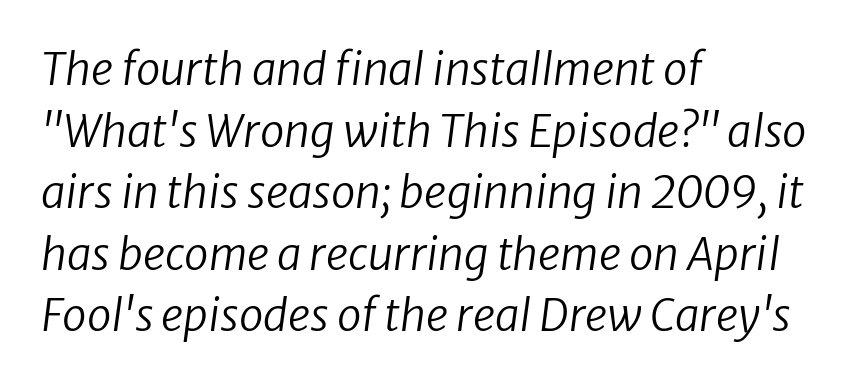
Q: Is the text bold? A: No.
Q: Is the typeface a serif or a sans-serif typeface? A: Sans-serif.
Q: Is the text underlined? A: No.
Q: How is the paragraph aligned? A: Left-aligned.
Q: Is the spacing between letters normal or unusually wide? A: Normal.
Q: Is the spacing between lines tight, normal or loose? A: Normal.
Q: Width (condensed, normal, or wide)? A: Normal.
Q: Stroke contrast? A: Low.
Q: x-height? A: Medium.
Q: Monospaced? A: No.
